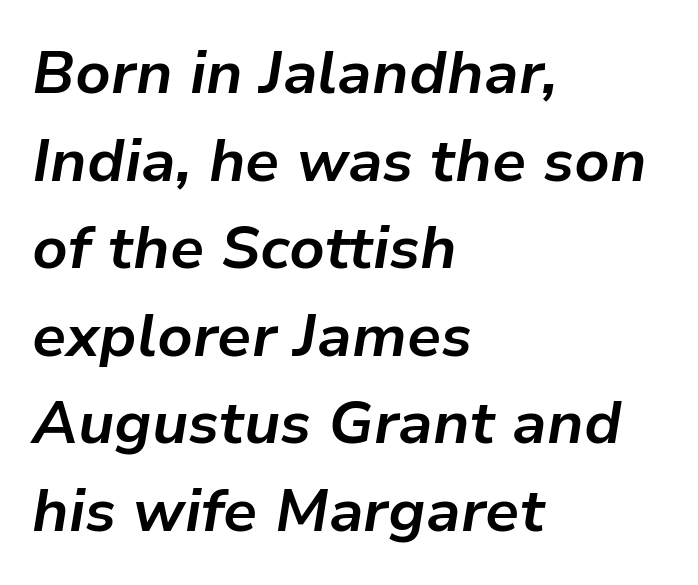
The space beneath each line is pristine and unruled. Tracking value appears to be zero — textbook default spacing. The lines in this sample share a left origin and differ only in where they stop. Typographic density is high because the face is bold. Proportional: the letters do not fall into vertical columns.
